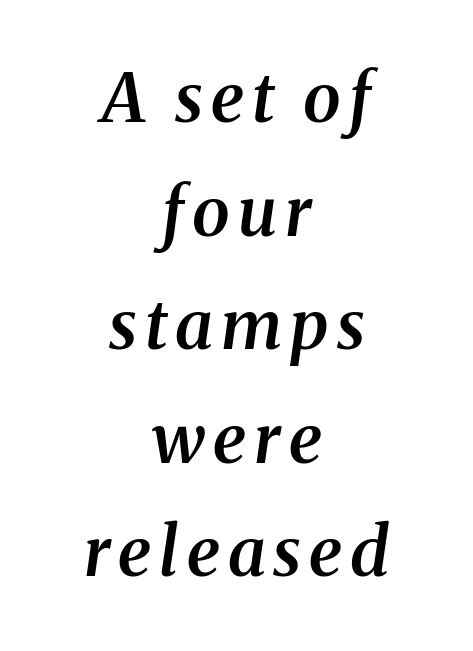
{"serif": "yes", "italic": "yes", "lean": "right", "slant_degrees": 8, "bold": "semi", "weight": "semibold", "width": "normal", "stroke_contrast": "medium", "x_height": "medium", "monospaced": "no", "underline": "no", "align": "center", "line_spacing": "normal", "line_spacing_ratio": 1.67, "glyph_px": 68}
